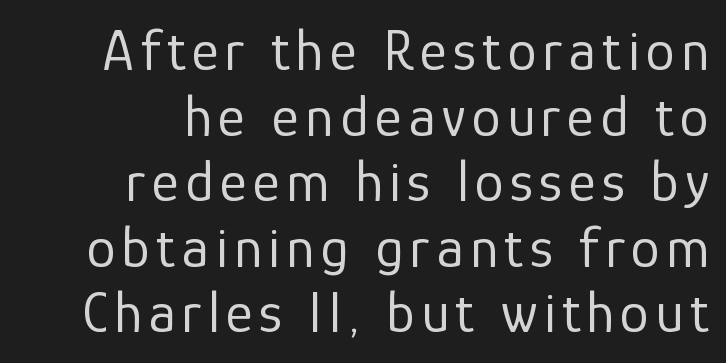
The image shows 58 px regular-weight sans-serif type, upright; set right-aligned, tight line spacing (1.13x), not underlined; low stroke contrast and a medium x-height.
